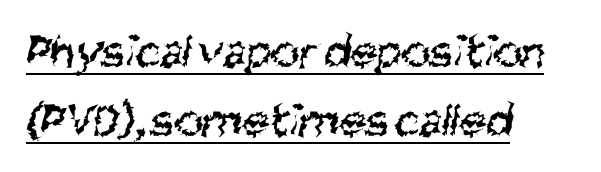
The image shows 49 px regular-weight, condensed sans-serif type; set left-aligned, normal line spacing (1.41x), normal letter spacing, underlined; medium stroke contrast and a large x-height.
